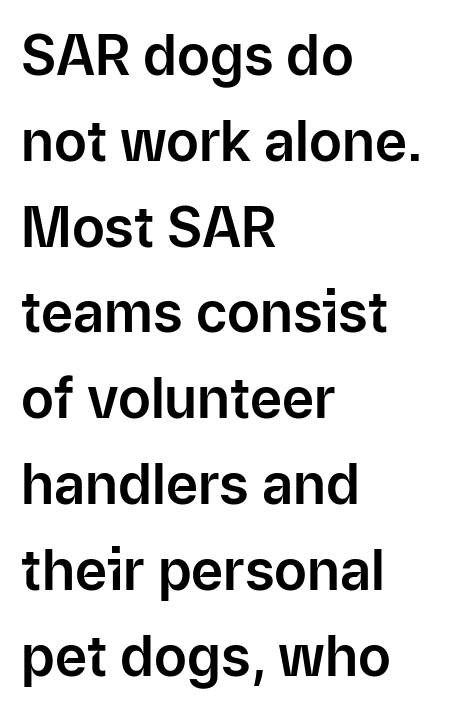
A typesetter would mark this as roman, not italic. The type is set solid horizontally, with unmodified tracking. The specimen omits any rule beneath the text block's lines. One-word summary of the alignment: left. Horizontal bands of white between lines are of average thickness. Is this a fixed-width face? No — the glyphs have proportional, varying widths.
